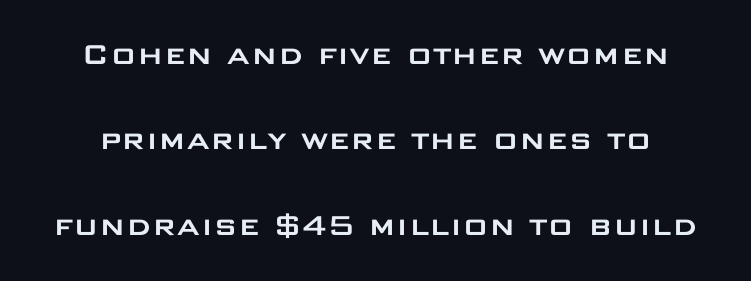
The typography opts for an upright posture over an oblique one. Bare-footed words on every line. A great deal of white space separates one row of letters from the next. The rendering uses natural spacing where letterforms have individual widths. This sample uses a sans-serif face. Characters follow at the spacing the type designer built in.
